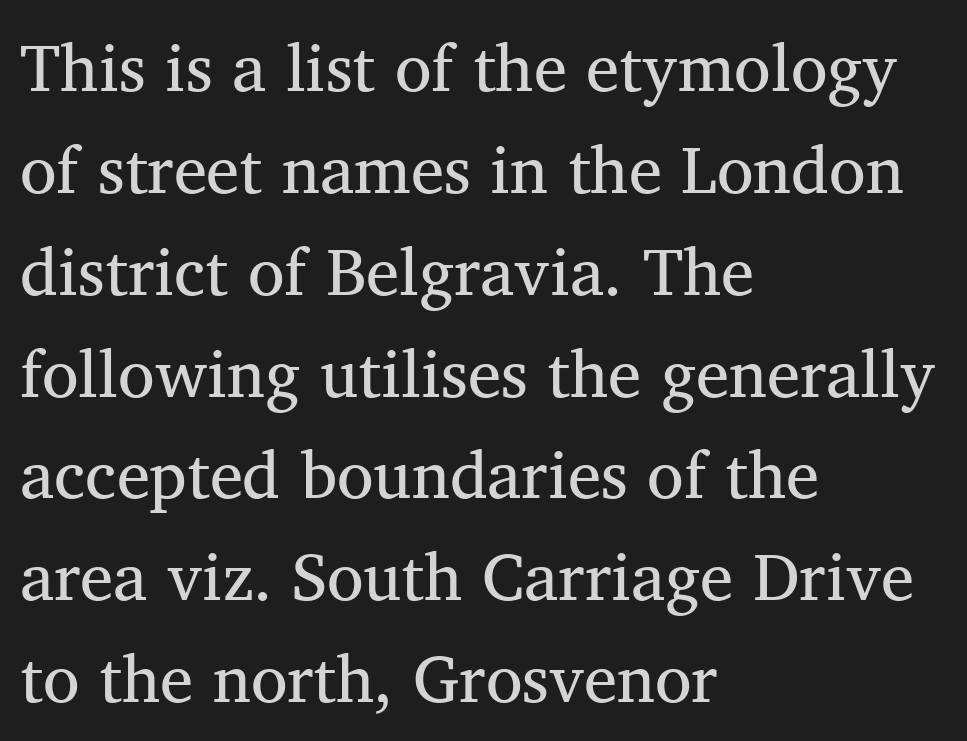
{"serif": "yes", "italic": "no", "bold": "no", "weight": "regular", "width": "normal", "stroke_contrast": "medium", "x_height": "medium", "monospaced": "no", "underline": "no", "align": "left", "line_spacing": "normal", "line_spacing_ratio": 1.52, "letter_spacing": "normal", "letter_spacing_em": 0.0, "glyph_px": 67}
